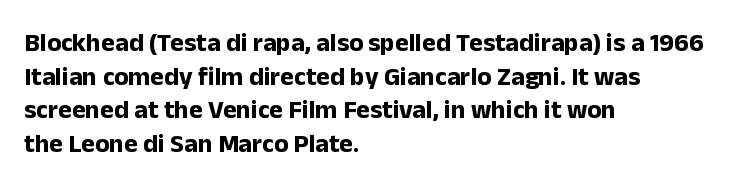
The image shows 26 px bold type, upright; set left-aligned, normal line spacing (1.29x), normal letter spacing, not underlined.
